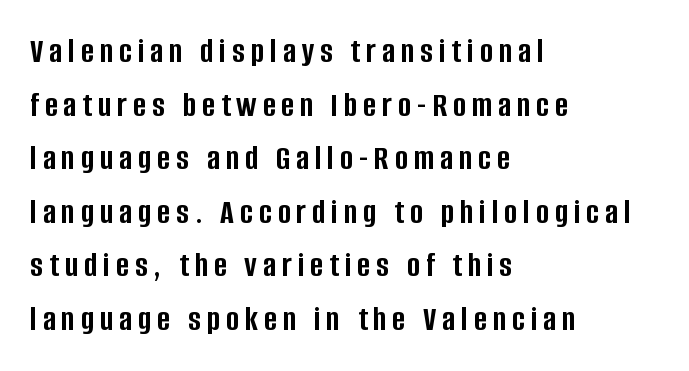
Horizontally, the lines are justified to the leading edge only. The glyphs are unaccompanied by any horizontal stroke below them. Font category for this specimen: sans-serif. A typesetter would call this leading conventional body-copy spacing. The font is running at its bold setting. Posture: straight, roman, zero tilt.
